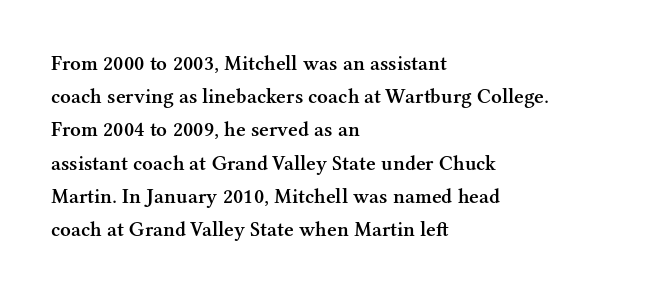
The image shows 21 px text type, upright; set left-aligned, normal line spacing (1.58x), normal letter spacing, not underlined.
